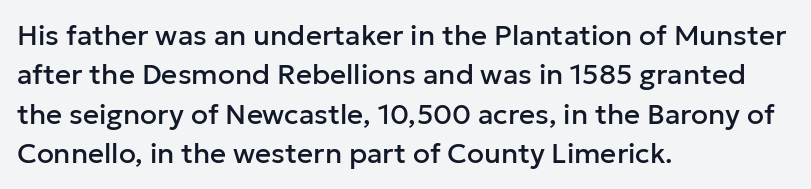
The image shows 28 px sans-serif type, upright; set left-aligned, normal line spacing (1.41x), normal letter spacing, not underlined; low stroke contrast and a medium x-height.
